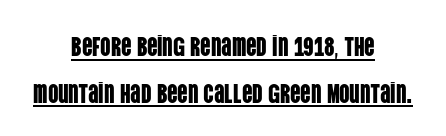
The image shows 26 px text type, upright; set centered, line spacing 1.8x, normal letter spacing, underlined.
